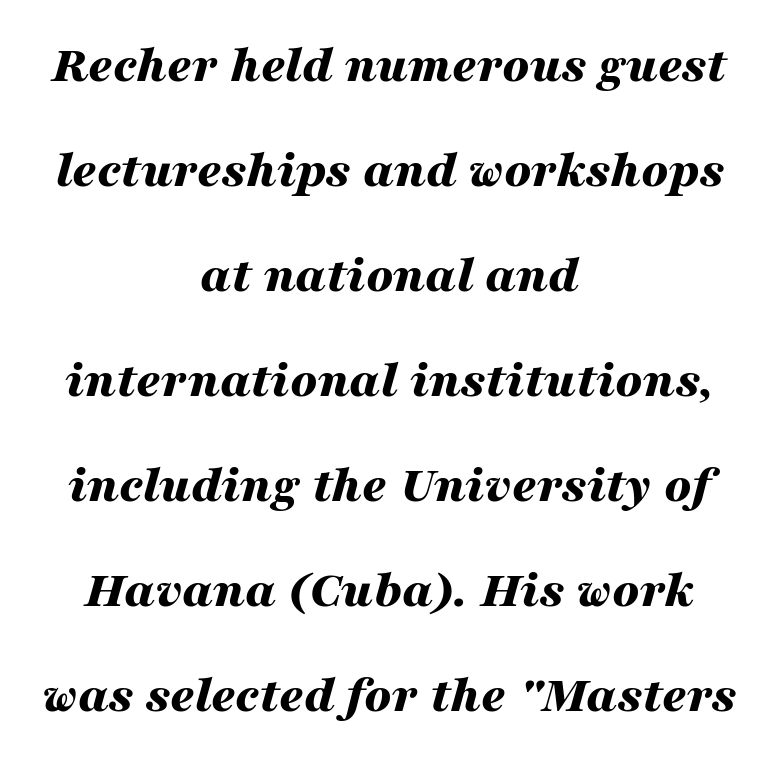
The gaps between neighbouring characters are ordinary and unremarkable. Descenders are the only things crossing below the line. Is this a fixed-width face? No — the glyphs have proportional, varying widths. Line starts and ends both wander, symmetrically. Students, observe: this is what heavily led, spacious text looks like.
